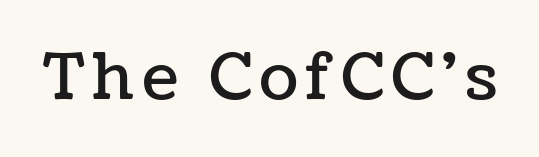
This is roman type, the default non-slanted kind. This rendering features lettering with no underline. Varying glyph widths throughout — classic text-font behaviour.
